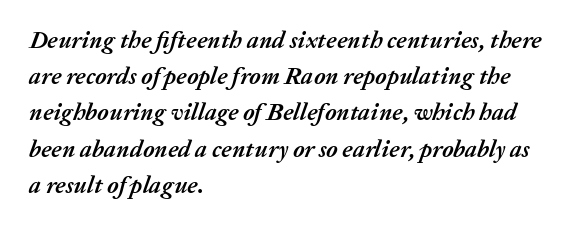
Q: Is the text bold? A: Yes.
Q: Is the text italic (slanted)? A: Yes, it leans right by about 20 degrees.
Q: Is the text underlined? A: No.
Q: How is the paragraph aligned? A: Left-aligned.
Q: Is the spacing between letters normal or unusually wide? A: Normal.
Q: Is the spacing between lines tight, normal or loose? A: Normal.
